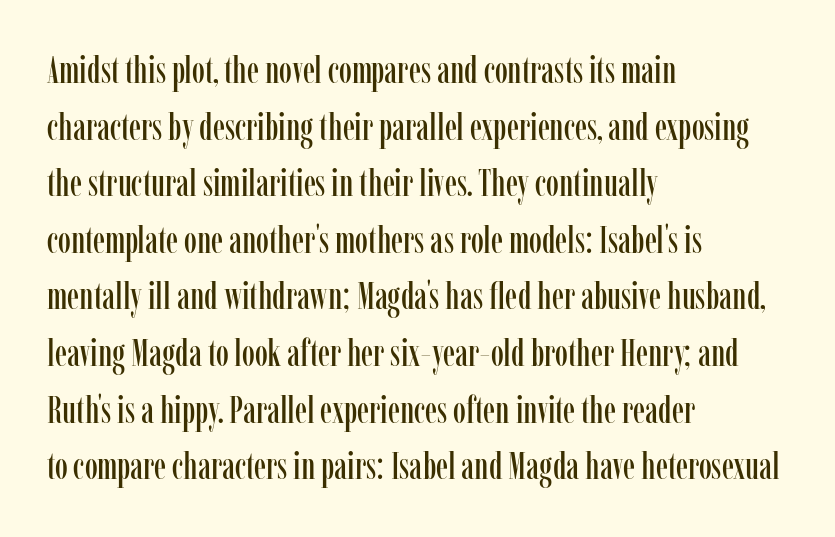
Is this a fixed-width face? No — the glyphs have proportional, varying widths. When letters stand straight like this, we call the style roman or upright. Honestly, the letter spacing is just normal — you wouldn't notice it. The baseline area is clear. Honestly, the row spacing looks completely unremarkable. These lines are composed in type with serifs.
